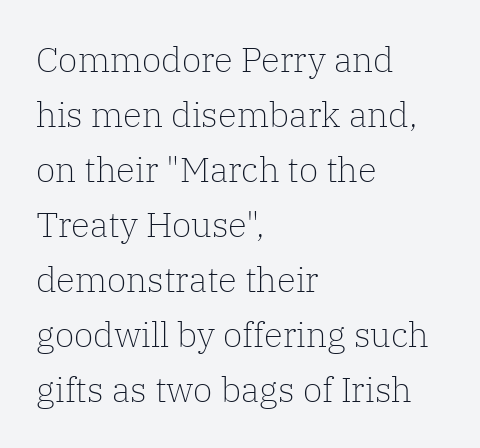
Q: Is the text bold? A: No.
Q: Is the text italic (slanted)? A: No, it is upright.
Q: Is the typeface a serif or a sans-serif typeface? A: Serif.
Q: Is the text underlined? A: No.
Q: How is the paragraph aligned? A: Left-aligned.
Q: Is the spacing between letters normal or unusually wide? A: Normal.
Q: Is the spacing between lines tight, normal or loose? A: Normal.
Q: Width (condensed, normal, or wide)? A: Normal.
Q: Stroke contrast? A: Low.
Q: x-height? A: Medium.
Q: Monospaced? A: No.
